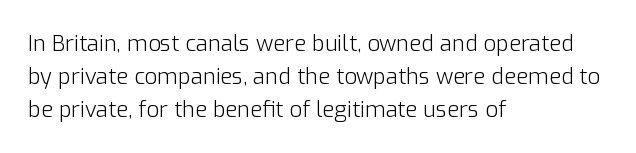
The image shows 22 px text type, upright; set left-aligned, normal line spacing (1.5x), normal letter spacing, not underlined.
